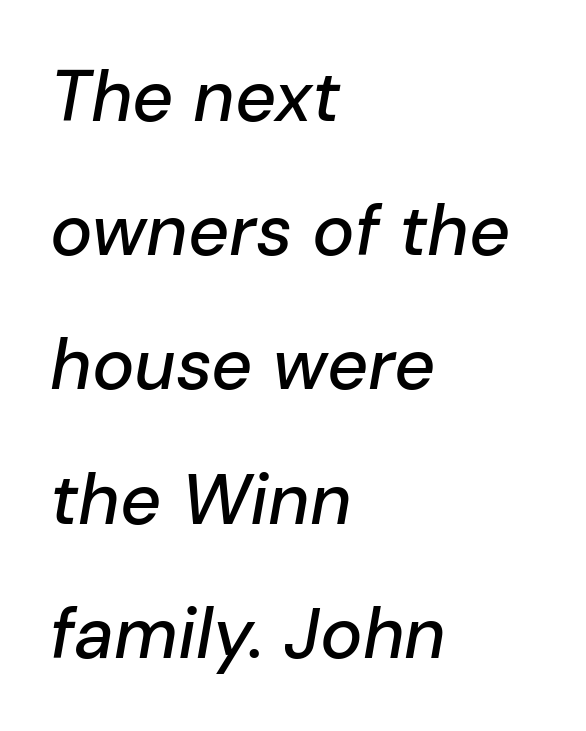
Q: Is the text italic (slanted)? A: Yes, it leans right by about 10 degrees.
Q: Is the text underlined? A: No.
Q: How is the paragraph aligned? A: Left-aligned.
Q: Is the spacing between letters normal or unusually wide? A: Normal.
Q: Width (condensed, normal, or wide)? A: Normal.
Q: Stroke contrast? A: Low.
Q: x-height? A: Medium.
Q: Monospaced? A: No.
